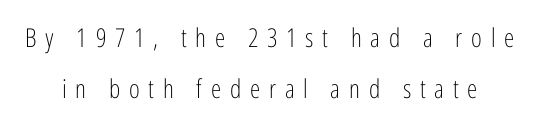
Q: Is the text bold? A: No.
Q: Is the text italic (slanted)? A: No, it is upright.
Q: Is the text underlined? A: No.
Q: Is the spacing between letters normal or unusually wide? A: Unusually wide.
Q: Is the spacing between lines tight, normal or loose? A: Loose.
